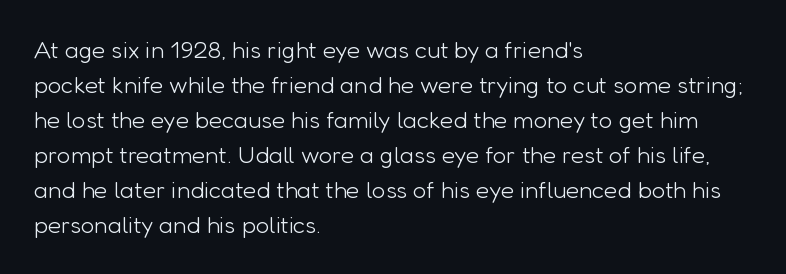
{"italic": "no", "bold": "no", "underline": "no", "align": "left", "line_spacing": "normal", "line_spacing_ratio": 1.46, "letter_spacing": "normal", "letter_spacing_em": 0.0, "glyph_px": 24}
